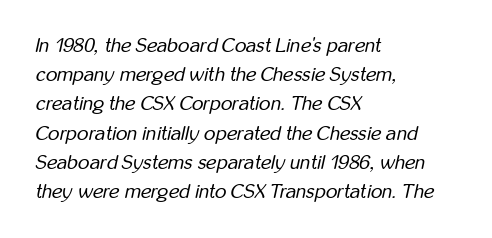
Q: Is the text bold? A: No.
Q: Is the text italic (slanted)? A: Yes, it leans right by about 12 degrees.
Q: Is the text underlined? A: No.
Q: How is the paragraph aligned? A: Left-aligned.
Q: Is the spacing between letters normal or unusually wide? A: Normal.
Q: Is the spacing between lines tight, normal or loose? A: Normal.
